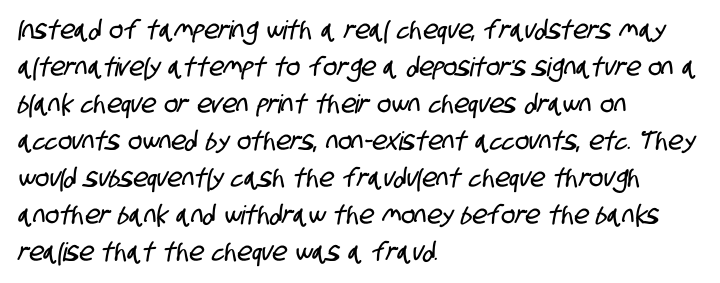
The image shows 26 px text type; set left-aligned, normal line spacing (1.42x), normal letter spacing, not underlined.
